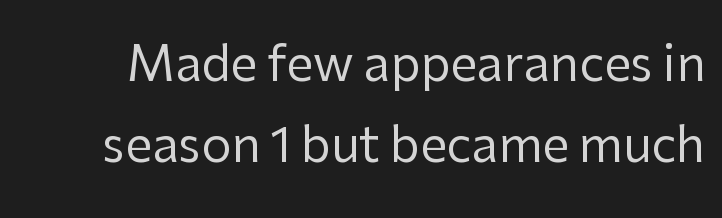
{"serif": "no", "italic": "no", "bold": "no", "weight": "regular", "width": "normal", "stroke_contrast": "low", "x_height": "medium", "monospaced": "no", "underline": "no", "line_spacing": "normal", "line_spacing_ratio": 1.69, "letter_spacing": "normal", "letter_spacing_em": 0.0, "glyph_px": 48}
